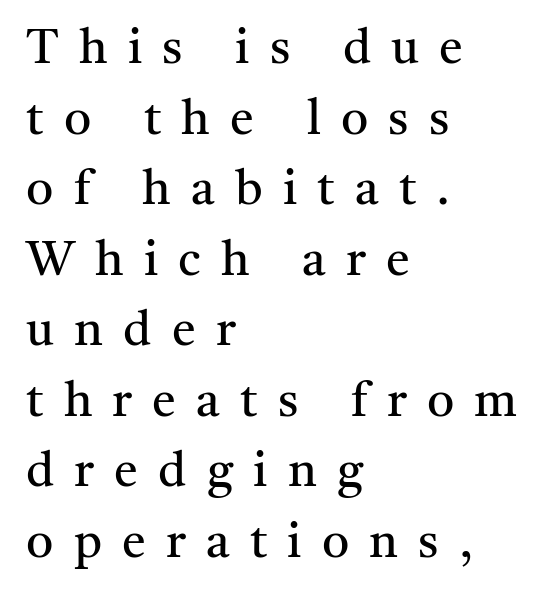
The image shows 48 px regular-weight serif type, upright; set left-aligned, normal line spacing (1.47x), unusually wide letter spacing (+0.42 em), not underlined; medium stroke contrast and a medium x-height.
